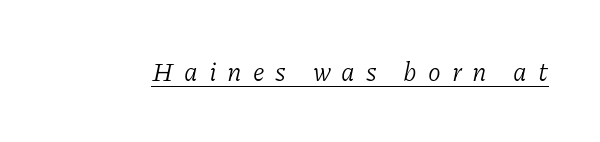
{"italic": "yes", "lean": "right", "slant_degrees": 11, "bold": "no", "underline": "yes", "letter_spacing": "wide", "letter_spacing_em": 0.42, "glyph_px": 26}
